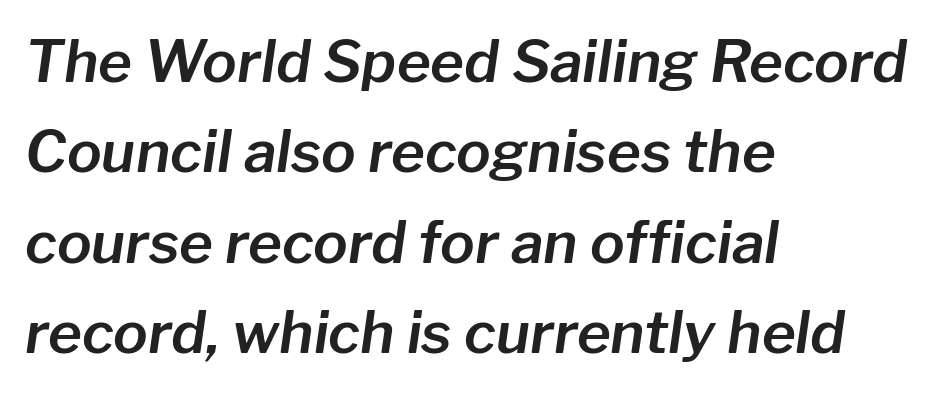
Q: Is the text italic (slanted)? A: Yes, it leans right by about 8 degrees.
Q: Is the text underlined? A: No.
Q: How is the paragraph aligned? A: Left-aligned.
Q: Is the spacing between letters normal or unusually wide? A: Normal.
Q: Is the spacing between lines tight, normal or loose? A: Normal.
Q: Width (condensed, normal, or wide)? A: Normal.
Q: Stroke contrast? A: Low.
Q: x-height? A: Medium.
Q: Monospaced? A: No.
